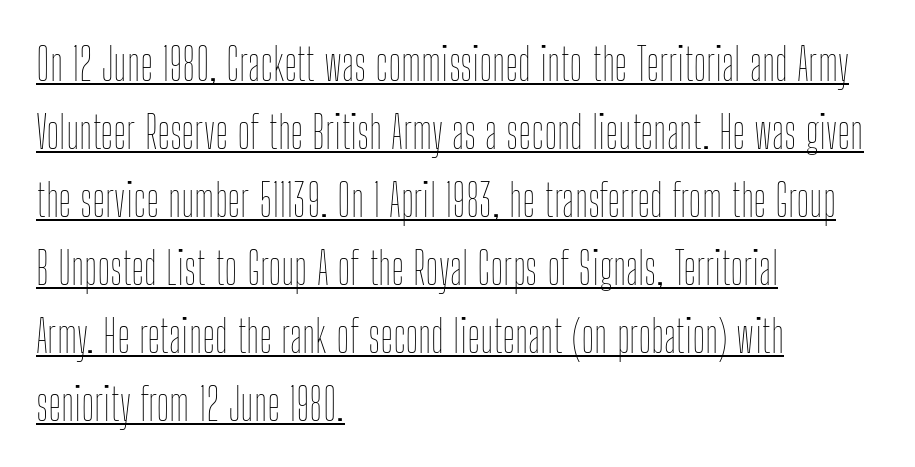
{"italic": "no", "bold": "no", "weight": "thin", "width": "condensed", "stroke_contrast": "low", "x_height": "medium", "monospaced": "no", "underline": "yes", "align": "left", "line_spacing": "normal", "line_spacing_ratio": 1.51, "letter_spacing": "normal", "letter_spacing_em": 0.0, "glyph_px": 45}
